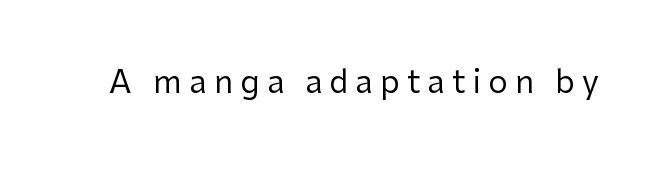
Q: Is the text bold? A: No.
Q: Is the text italic (slanted)? A: No, it is upright.
Q: Is the typeface a serif or a sans-serif typeface? A: Sans-serif.
Q: Is the text underlined? A: No.
Q: Is the spacing between letters normal or unusually wide? A: Unusually wide.
Q: Width (condensed, normal, or wide)? A: Normal.
Q: Stroke contrast? A: Low.
Q: x-height? A: Medium.
Q: Monospaced? A: No.
